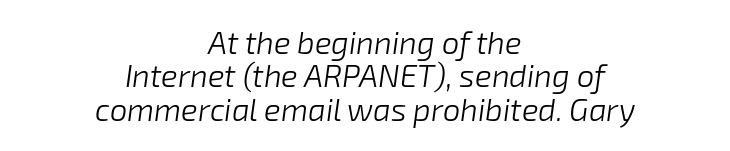
{"italic": "yes", "lean": "right", "slant_degrees": 8, "bold": "no", "weight": "light", "width": "normal", "stroke_contrast": "low", "x_height": "medium", "monospaced": "no", "underline": "no", "align": "center", "line_spacing": "tight", "line_spacing_ratio": 1.08, "letter_spacing": "normal", "letter_spacing_em": 0.0, "glyph_px": 31}
